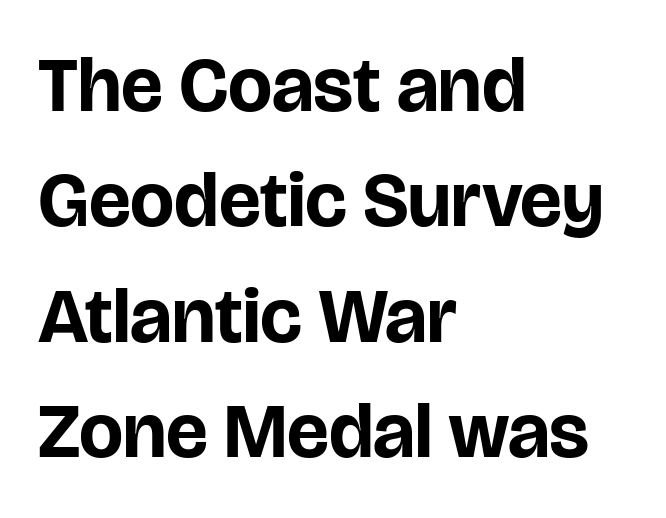
Classification — sans serif. Each new line begins a customary step beneath the previous one. Each glyph is drawn with heavy, bold strokes. The space beneath each line is pristine and unruled.
